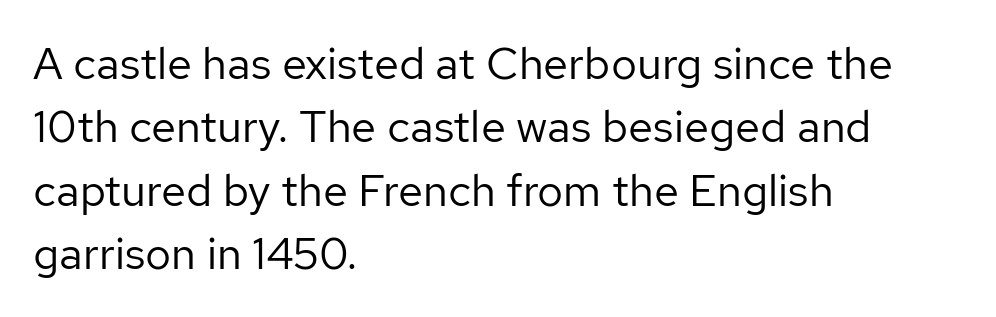
The image shows 45 px regular-weight sans-serif type, upright; set left-aligned, normal line spacing (1.41x), normal letter spacing, not underlined; low stroke contrast and a medium x-height.
